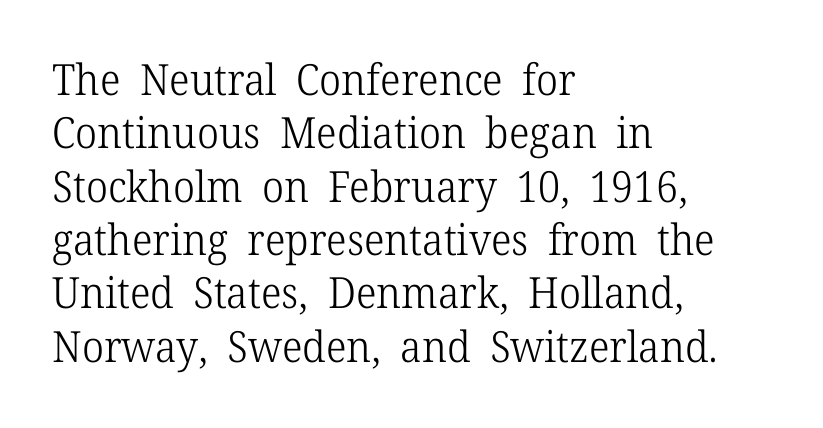
Every stem runs plumb, perpendicular to the baseline. Little horizontal feet cap the strokes, marking this as serif type. Counters stay open thanks to moderate or lighter strokes. Has an underline been added? It has not.
